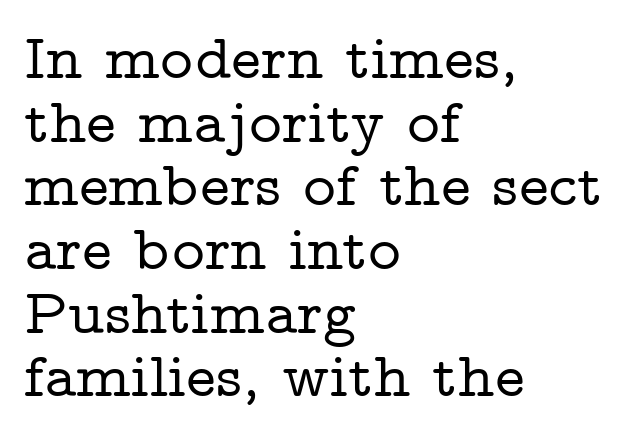
{"serif": "yes", "italic": "no", "width": "wide", "stroke_contrast": "low", "x_height": "medium", "monospaced": "no", "underline": "no", "align": "left", "line_spacing": "tight", "line_spacing_ratio": 1.01, "letter_spacing": "normal", "letter_spacing_em": 0.0, "glyph_px": 63}
